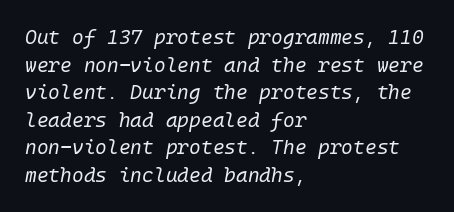
The passage shown leans; its letterforms are oblique. Summary of vertical rhythm: regular, with standard interline spacing. Ink coverage per letter is moderate at most. A clean baseline with only descenders dipping below it.
